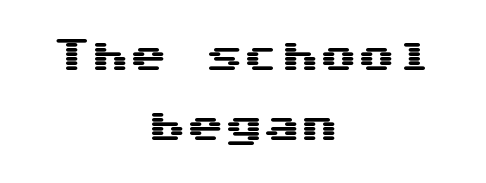
Q: Is the text italic (slanted)? A: No, it is upright.
Q: Is the typeface a serif or a sans-serif typeface? A: Sans-serif.
Q: Is the text underlined? A: No.
Q: How is the paragraph aligned? A: Centered.
Q: Is the spacing between letters normal or unusually wide? A: Normal.
Q: Width (condensed, normal, or wide)? A: Wide.
Q: Stroke contrast? A: Medium.
Q: x-height? A: Medium.
Q: Monospaced? A: Yes.
